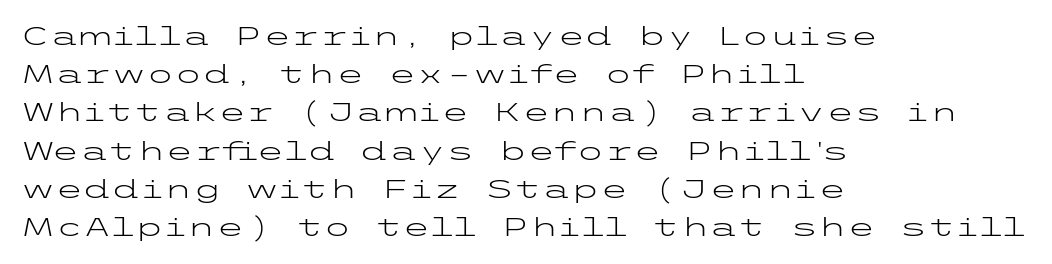
The image shows 26 px text type, upright; set left-aligned, normal line spacing (1.47x), normal letter spacing, not underlined.
